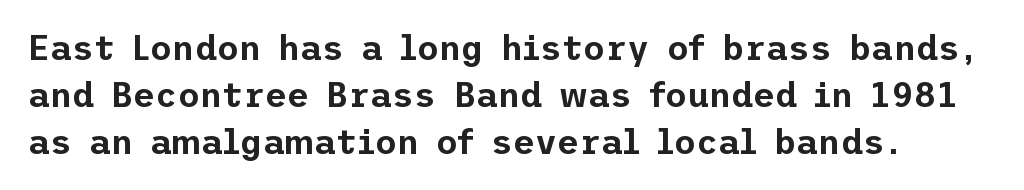
Q: Is the text italic (slanted)? A: No, it is upright.
Q: Is the typeface a serif or a sans-serif typeface? A: Sans-serif.
Q: Is the text underlined? A: No.
Q: Is the spacing between letters normal or unusually wide? A: Normal.
Q: Is the spacing between lines tight, normal or loose? A: Normal.
Q: Width (condensed, normal, or wide)? A: Normal.
Q: Stroke contrast? A: Low.
Q: x-height? A: Medium.
